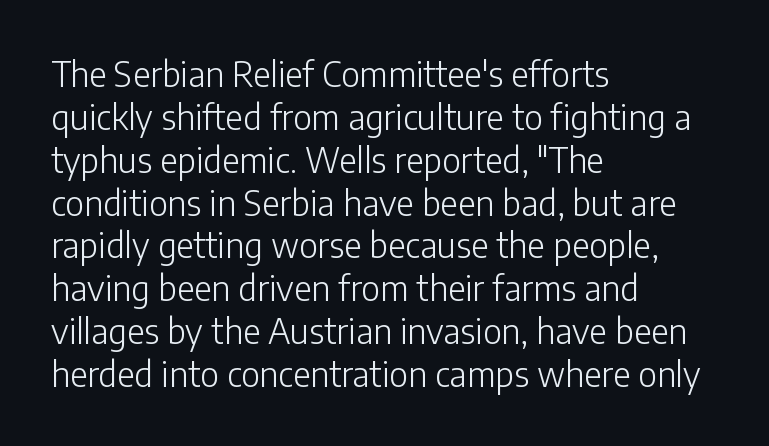
Q: Is the text bold? A: No.
Q: Is the text italic (slanted)? A: No, it is upright.
Q: Is the typeface a serif or a sans-serif typeface? A: Sans-serif.
Q: Is the text underlined? A: No.
Q: How is the paragraph aligned? A: Left-aligned.
Q: Is the spacing between letters normal or unusually wide? A: Normal.
Q: Is the spacing between lines tight, normal or loose? A: Normal.
Q: Width (condensed, normal, or wide)? A: Normal.
Q: Stroke contrast? A: Low.
Q: x-height? A: Medium.
Q: Monospaced? A: No.
